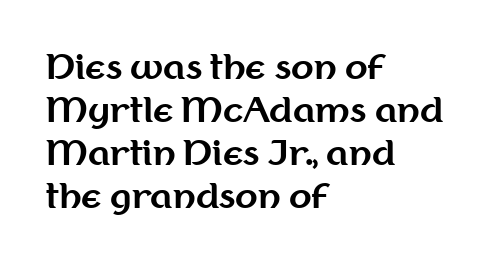
Q: Is the text bold? A: Yes.
Q: Is the text italic (slanted)? A: No, it is upright.
Q: Is the typeface a serif or a sans-serif typeface? A: Sans-serif.
Q: Is the text underlined? A: No.
Q: How is the paragraph aligned? A: Left-aligned.
Q: Is the spacing between letters normal or unusually wide? A: Normal.
Q: Is the spacing between lines tight, normal or loose? A: Normal.
Q: Width (condensed, normal, or wide)? A: Normal.
Q: Stroke contrast? A: Medium.
Q: x-height? A: Medium.
Q: Monospaced? A: No.
